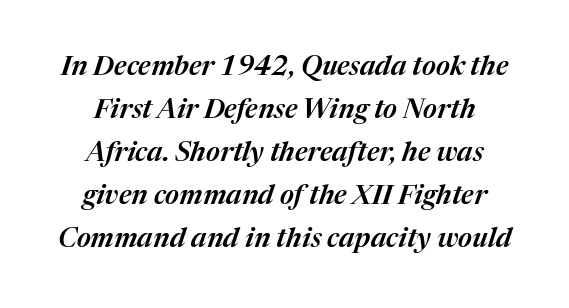
Q: Is the text italic (slanted)? A: Yes, it leans right by about 17 degrees.
Q: Is the text underlined? A: No.
Q: Is the spacing between letters normal or unusually wide? A: Normal.
Q: Is the spacing between lines tight, normal or loose? A: Normal.
